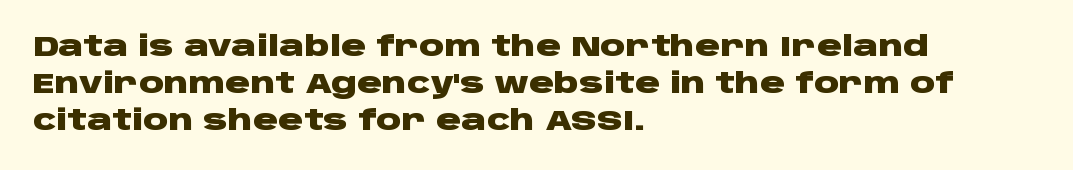
The image shows 28 px heavy, wide sans-serif type, upright; set left-aligned, normal line spacing (1.32x), normal letter spacing, not underlined; low stroke contrast and a large x-height.
